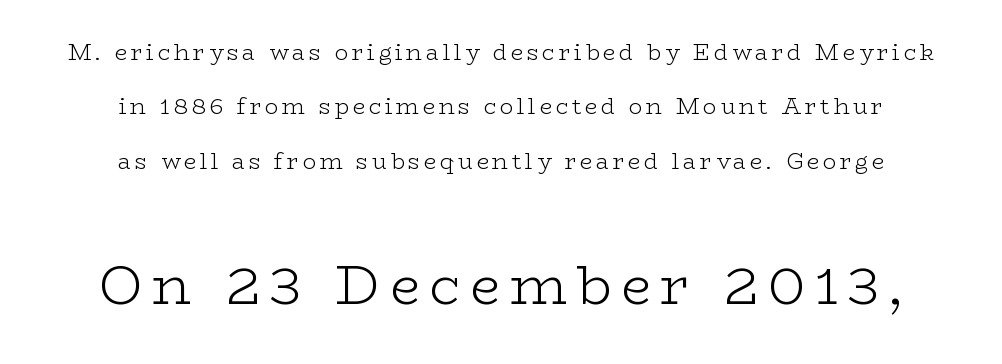
The setting favours the middle, as headings and verse often do. Each letter keeps its own natural width here, so spacing adapts to shape. Compared with typical paragraphs, the rows here are farther apart. Note: smaller setting up top, larger setting below. A serif font was chosen for this passage.
